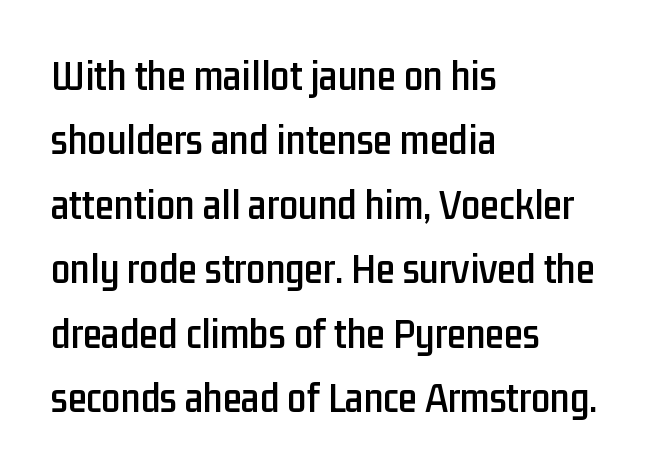
The image shows 43 px condensed sans-serif type, upright; set left-aligned, normal line spacing (1.5x), normal letter spacing, not underlined; low stroke contrast and a medium x-height.
